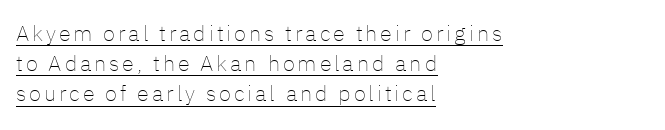
Notice how a bar underscores the lettering throughout. No chunkiness to these letters — they're not bold. These lines were composed using upright roman letters. The block of text has a typical density, with ordinary space between rows. Reading down the block, your eye returns to a fixed left position each line.
